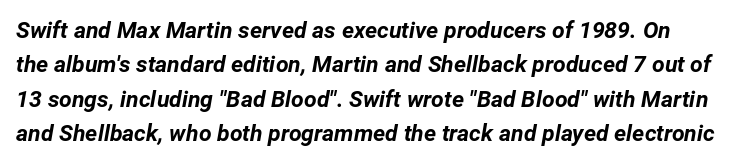
Q: Is the text bold? A: Yes.
Q: Is the text italic (slanted)? A: Yes, it leans right by about 12 degrees.
Q: Is the text underlined? A: No.
Q: Is the spacing between letters normal or unusually wide? A: Normal.
Q: Is the spacing between lines tight, normal or loose? A: Normal.
